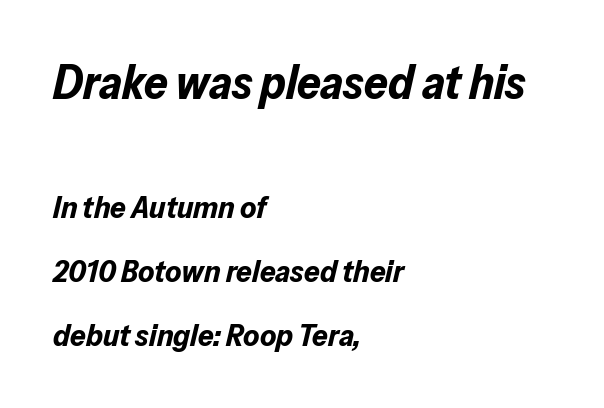
The image shows 47 px bold type, italic (leaning right); set left-aligned, loose line spacing (2.06x), normal letter spacing, not underlined; the first (top) block is 1.52x larger; low stroke contrast and a medium x-height.
